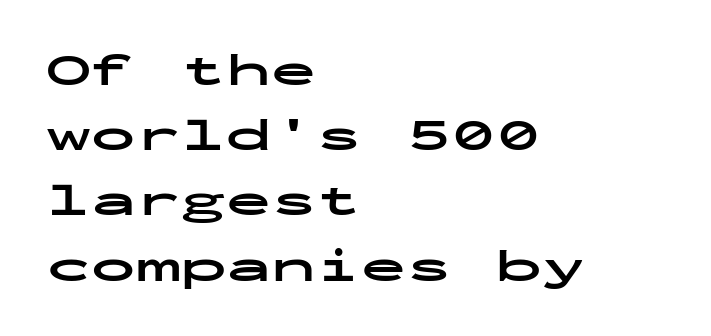
Q: Is the text bold? A: Yes.
Q: Is the text italic (slanted)? A: No, it is upright.
Q: Is the typeface a serif or a sans-serif typeface? A: Sans-serif.
Q: Is the text underlined? A: No.
Q: How is the paragraph aligned? A: Left-aligned.
Q: Is the spacing between letters normal or unusually wide? A: Normal.
Q: Is the spacing between lines tight, normal or loose? A: Normal.
Q: Width (condensed, normal, or wide)? A: Wide.
Q: Stroke contrast? A: Low.
Q: x-height? A: Medium.
Q: Monospaced? A: Yes.
